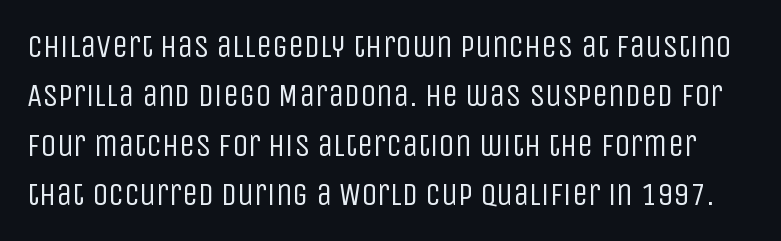
The face used here is proportionally spaced, like ordinary book or web type. The vertical gap from one line to the next is medium. Every stem runs plumb, perpendicular to the baseline. A sans-serif font was chosen for this passage.
